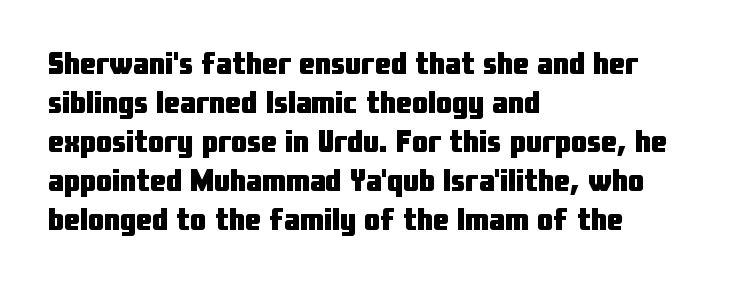
{"serif": "no", "italic": "no", "bold": "yes", "weight": "heavy", "width": "condensed", "stroke_contrast": "low", "x_height": "medium", "monospaced": "no", "underline": "no", "align": "left", "line_spacing_ratio": 1.22, "letter_spacing": "normal", "letter_spacing_em": 0.0, "glyph_px": 32}
